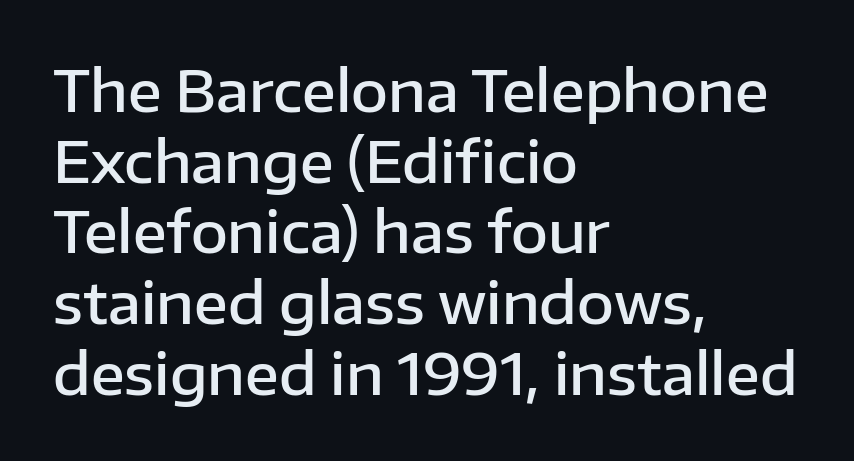
{"serif": "no", "italic": "no", "bold": "semi", "weight": "semibold", "width": "normal", "stroke_contrast": "low", "x_height": "medium", "monospaced": "no", "underline": "no", "align": "left", "line_spacing_ratio": 1.24, "letter_spacing": "normal", "letter_spacing_em": 0.0, "glyph_px": 57}
